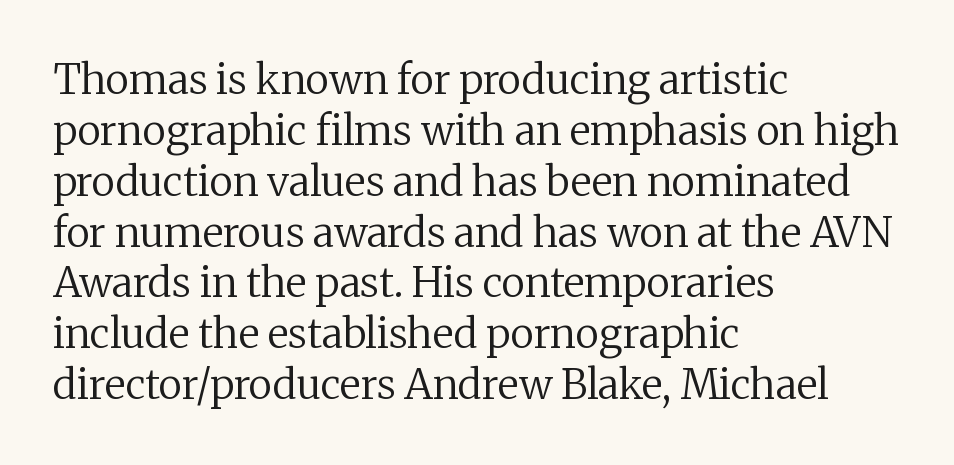
The image shows 41 px regular-weight serif type, upright; set left-aligned, line spacing 1.24x, normal letter spacing, not underlined; medium stroke contrast and a medium x-height.
